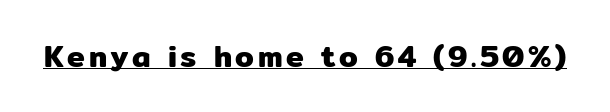
The image shows 30 px sans-serif type, upright; set underlined; low stroke contrast and a medium x-height.
